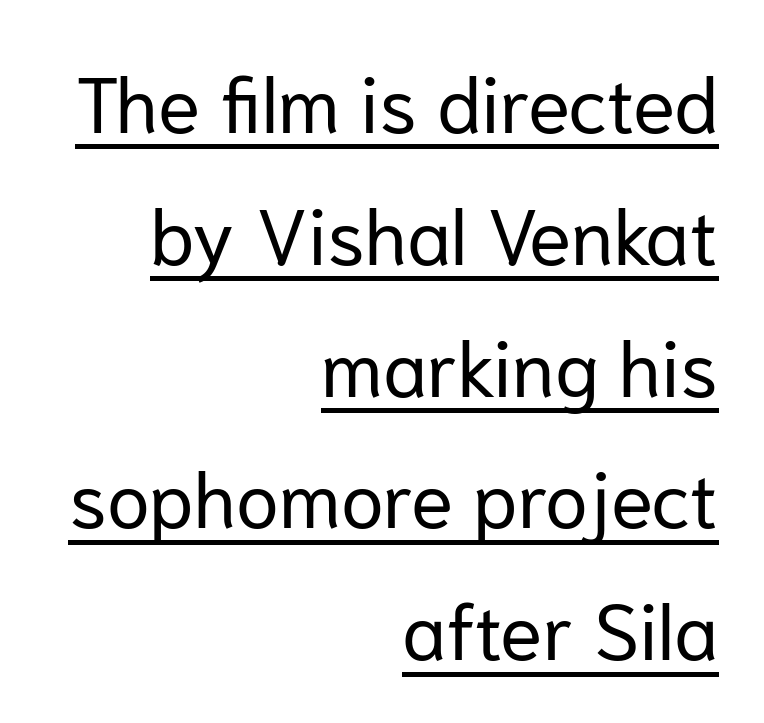
The image shows 78 px regular-weight sans-serif type, upright; set right-aligned, normal line spacing (1.69x), normal letter spacing, underlined; low stroke contrast and a medium x-height.
